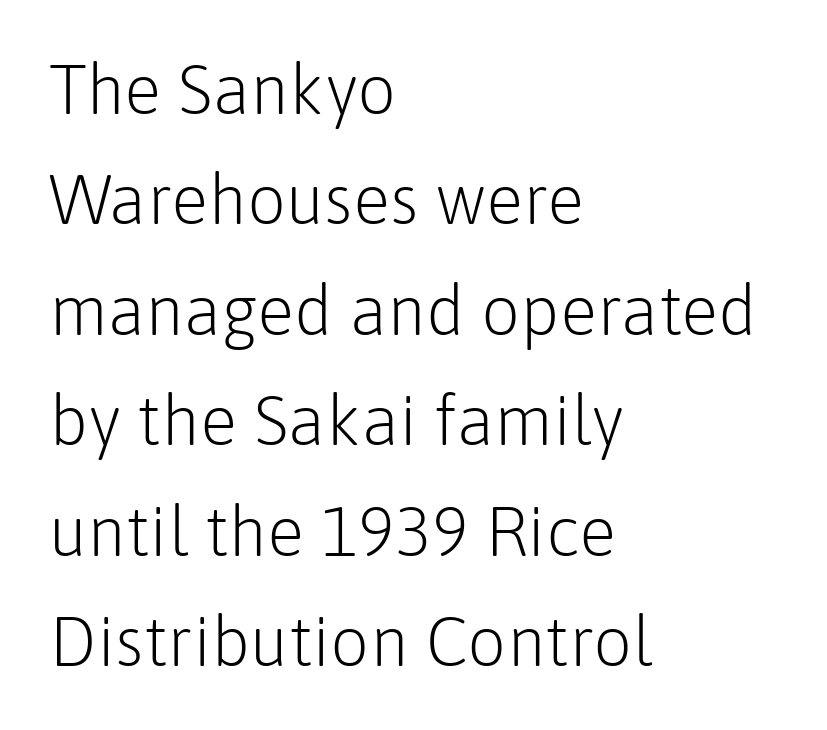
Q: Is the text bold? A: No.
Q: Is the text italic (slanted)? A: No, it is upright.
Q: Is the typeface a serif or a sans-serif typeface? A: Sans-serif.
Q: Is the text underlined? A: No.
Q: How is the paragraph aligned? A: Left-aligned.
Q: Is the spacing between letters normal or unusually wide? A: Normal.
Q: Is the spacing between lines tight, normal or loose? A: Normal.
Q: Width (condensed, normal, or wide)? A: Normal.
Q: Stroke contrast? A: Low.
Q: x-height? A: Medium.
Q: Monospaced? A: No.
